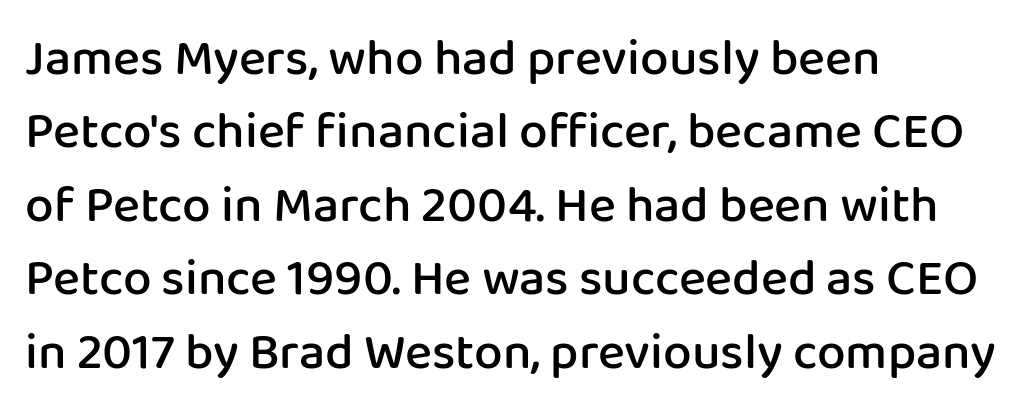
Q: Is the text bold? A: Semi-bold.
Q: Is the text italic (slanted)? A: No, it is upright.
Q: Is the typeface a serif or a sans-serif typeface? A: Sans-serif.
Q: Is the text underlined? A: No.
Q: How is the paragraph aligned? A: Left-aligned.
Q: Is the spacing between letters normal or unusually wide? A: Normal.
Q: Is the spacing between lines tight, normal or loose? A: Normal.
Q: Width (condensed, normal, or wide)? A: Normal.
Q: Stroke contrast? A: Low.
Q: x-height? A: Medium.
Q: Monospaced? A: No.
